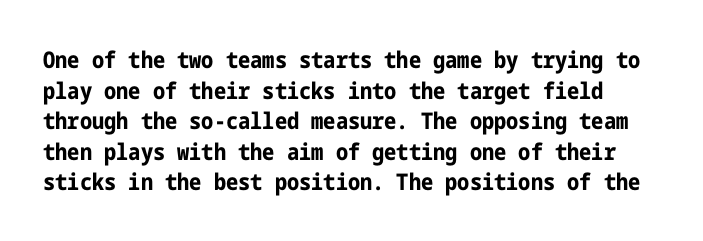
Q: Is the text bold? A: Yes.
Q: Is the text italic (slanted)? A: No, it is upright.
Q: Is the text underlined? A: No.
Q: Is the spacing between letters normal or unusually wide? A: Normal.
Q: Is the spacing between lines tight, normal or loose? A: Normal.
